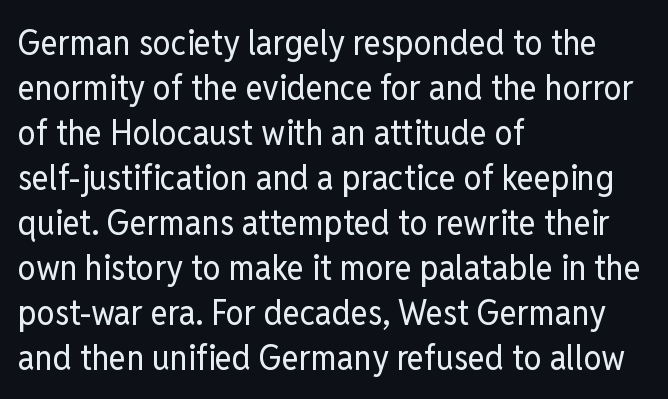
Q: Is the text bold? A: No.
Q: Is the text italic (slanted)? A: No, it is upright.
Q: Is the typeface a serif or a sans-serif typeface? A: Sans-serif.
Q: Is the text underlined? A: No.
Q: How is the paragraph aligned? A: Left-aligned.
Q: Is the spacing between letters normal or unusually wide? A: Normal.
Q: Is the spacing between lines tight, normal or loose? A: Normal.
Q: Width (condensed, normal, or wide)? A: Condensed.
Q: Stroke contrast? A: Low.
Q: x-height? A: Medium.
Q: Monospaced? A: No.
